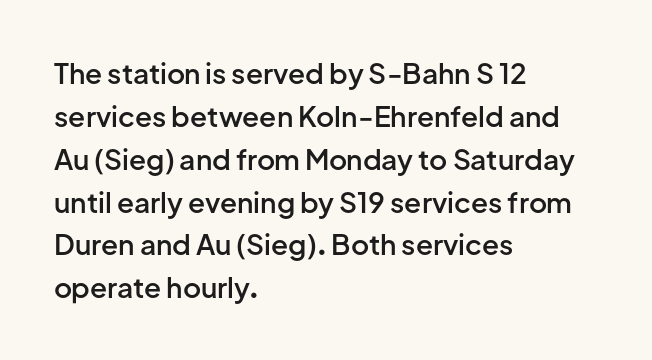
Q: Is the text bold? A: Semi-bold.
Q: Is the text italic (slanted)? A: No, it is upright.
Q: Is the typeface a serif or a sans-serif typeface? A: Sans-serif.
Q: Is the text underlined? A: No.
Q: How is the paragraph aligned? A: Left-aligned.
Q: Is the spacing between letters normal or unusually wide? A: Normal.
Q: Is the spacing between lines tight, normal or loose? A: Normal.
Q: Width (condensed, normal, or wide)? A: Normal.
Q: Stroke contrast? A: Low.
Q: x-height? A: Medium.
Q: Monospaced? A: No.
